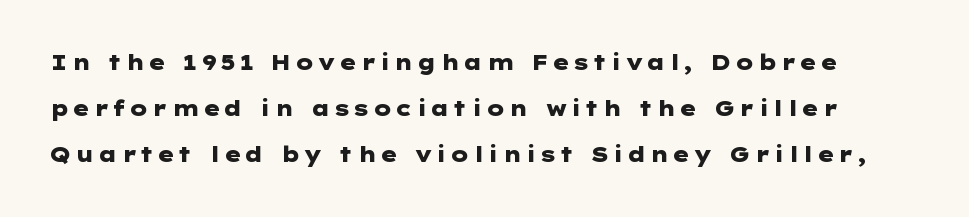
The image shows 21 px bold type, upright; set loose line spacing (2.19x), not underlined.
